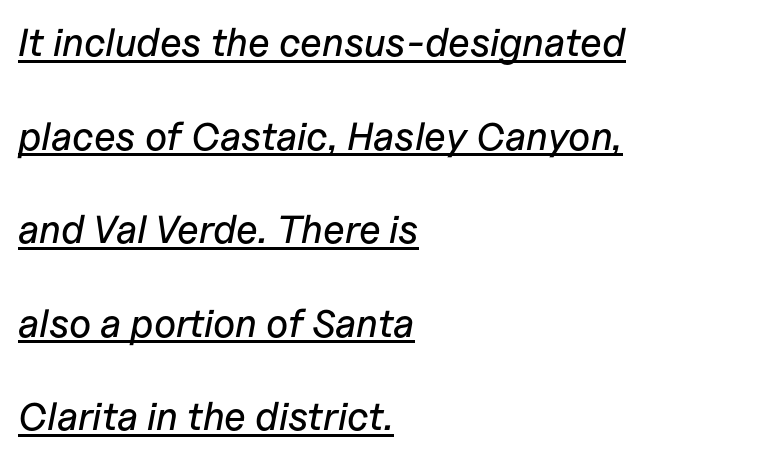
Q: Is the text italic (slanted)? A: Yes, it leans right by about 11 degrees.
Q: Is the text underlined? A: Yes.
Q: How is the paragraph aligned? A: Left-aligned.
Q: Is the spacing between letters normal or unusually wide? A: Normal.
Q: Is the spacing between lines tight, normal or loose? A: Loose.
Q: Width (condensed, normal, or wide)? A: Normal.
Q: Stroke contrast? A: Low.
Q: x-height? A: Medium.
Q: Monospaced? A: No.
